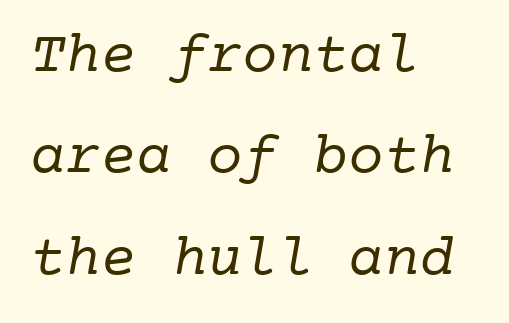
{"serif": "yes", "bold": "no", "weight": "regular", "width": "normal", "stroke_contrast": "low", "x_height": "medium", "monospaced": "yes", "underline": "no", "align": "left", "line_spacing_ratio": 1.72, "letter_spacing": "normal", "letter_spacing_em": 0.0, "glyph_px": 59}
